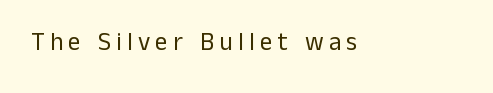
The image shows 25 px text type, upright; set unusually wide letter spacing (+0.21 em), not underlined.
